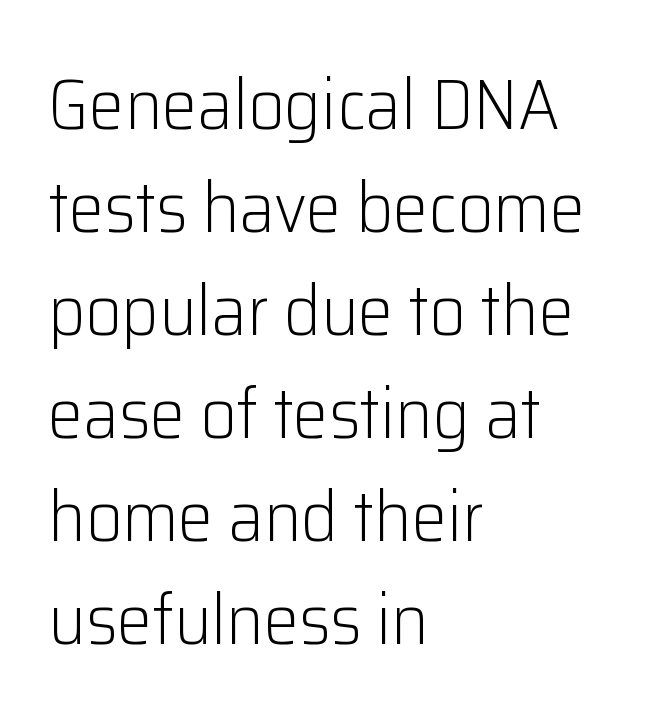
Q: Is the text bold? A: No.
Q: Is the text italic (slanted)? A: No, it is upright.
Q: Is the typeface a serif or a sans-serif typeface? A: Sans-serif.
Q: Is the text underlined? A: No.
Q: How is the paragraph aligned? A: Left-aligned.
Q: Is the spacing between letters normal or unusually wide? A: Normal.
Q: Is the spacing between lines tight, normal or loose? A: Normal.
Q: Width (condensed, normal, or wide)? A: Normal.
Q: Stroke contrast? A: Low.
Q: x-height? A: Medium.
Q: Monospaced? A: No.
